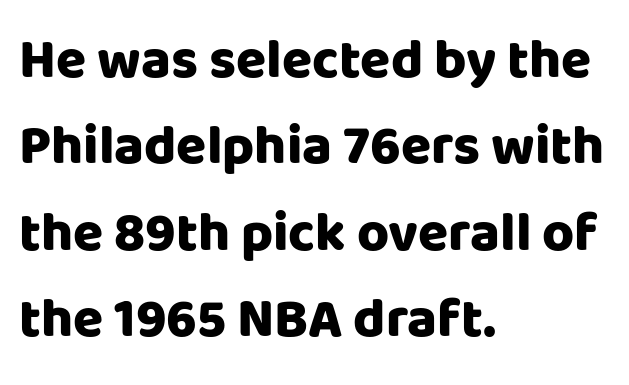
Q: Is the text bold? A: Yes.
Q: Is the text italic (slanted)? A: No, it is upright.
Q: Is the typeface a serif or a sans-serif typeface? A: Sans-serif.
Q: Is the text underlined? A: No.
Q: How is the paragraph aligned? A: Left-aligned.
Q: Is the spacing between letters normal or unusually wide? A: Normal.
Q: Is the spacing between lines tight, normal or loose? A: Normal.
Q: Width (condensed, normal, or wide)? A: Normal.
Q: Stroke contrast? A: Low.
Q: x-height? A: Large.
Q: Monospaced? A: No.
